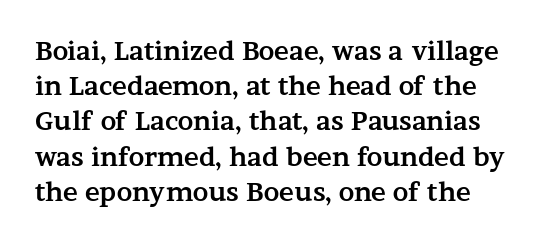
{"italic": "no", "bold": "yes", "underline": "no", "align": "left", "line_spacing": "normal", "line_spacing_ratio": 1.41, "letter_spacing": "normal", "letter_spacing_em": 0.0, "glyph_px": 25}
